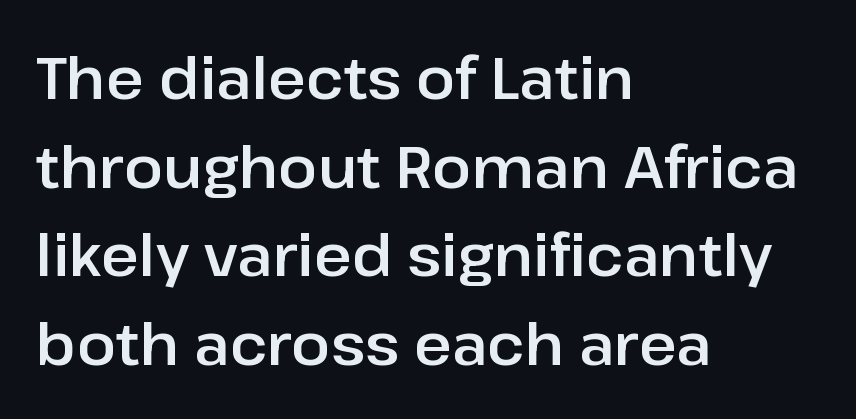
Does extra space separate the letters? No, they use regular spacing. The strip under each line holds only bare page. Posture: upright roman. The passage shown is typed in a proportional face where columns would drift. Grotesque or geometric, the face here clearly has no serifs.
